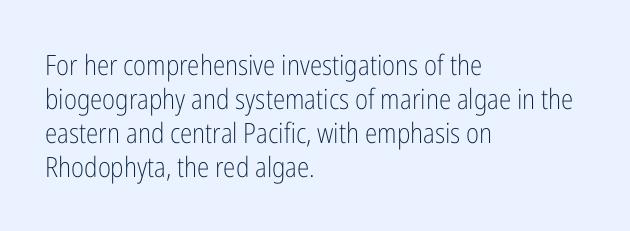
{"serif": "no", "italic": "no", "bold": "no", "weight": "light", "width": "condensed", "stroke_contrast": "low", "x_height": "medium", "monospaced": "no", "underline": "no", "align": "left", "line_spacing_ratio": 1.21, "letter_spacing": "normal", "letter_spacing_em": 0.0, "glyph_px": 28}
